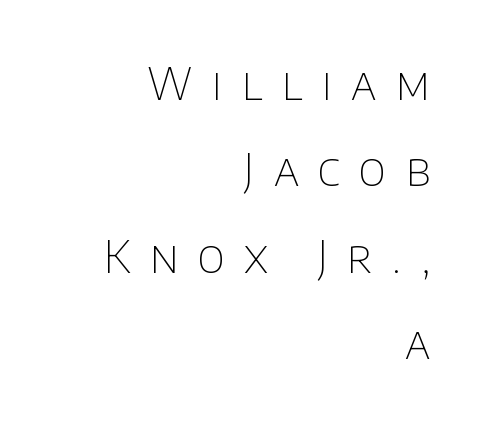
A roman cut, with each character standing at attention. Vertical stems look standard width or narrower in stroke. The face used here is proportionally spaced, like ordinary book or web type. Widely set lines give the paragraph a tall, airy silhouette. Leftover space on each line is placed entirely before the opening word. Any mark beneath the type? The region is blank.
